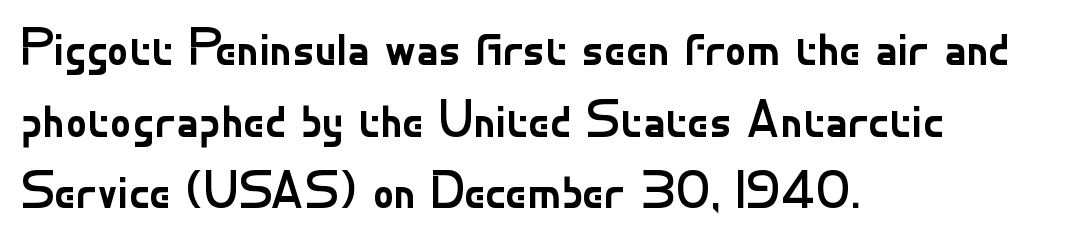
{"serif": "no", "italic": "no", "bold": "no", "weight": "regular", "width": "normal", "stroke_contrast": "low", "x_height": "small", "monospaced": "no", "underline": "no", "align": "left", "line_spacing": "normal", "line_spacing_ratio": 1.35, "letter_spacing": "normal", "letter_spacing_em": 0.0, "glyph_px": 53}
